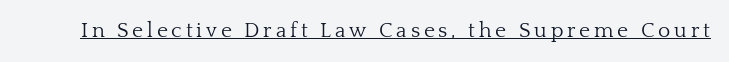
The image shows 21 px text type, upright; set underlined.
